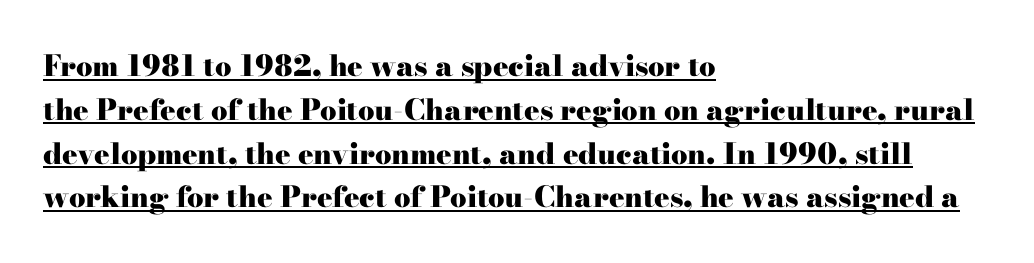
You could not count columns in this text — the font is proportionally spaced. This rendering features underlined lettering. The compositor pushed each line to the left boundary. Set as a true bold cut, around the 700 mark. Quick note: interline space is typical.
